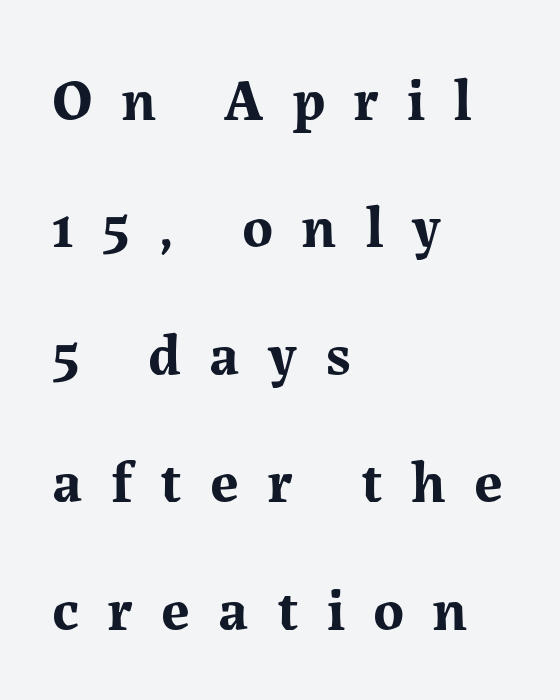
{"serif": "yes", "italic": "no", "bold": "yes", "weight": "bold", "width": "normal", "stroke_contrast": "medium", "x_height": "medium", "monospaced": "no", "underline": "no", "align": "left", "line_spacing": "loose", "line_spacing_ratio": 2.16, "letter_spacing": "wide", "letter_spacing_em": 0.48, "glyph_px": 59}
